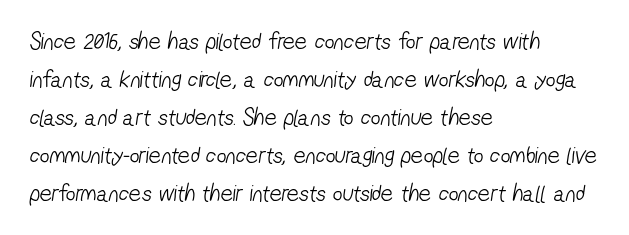
{"bold": "no", "underline": "no", "align": "left", "line_spacing": "normal", "line_spacing_ratio": 1.58, "letter_spacing": "normal", "letter_spacing_em": 0.0, "glyph_px": 24}
